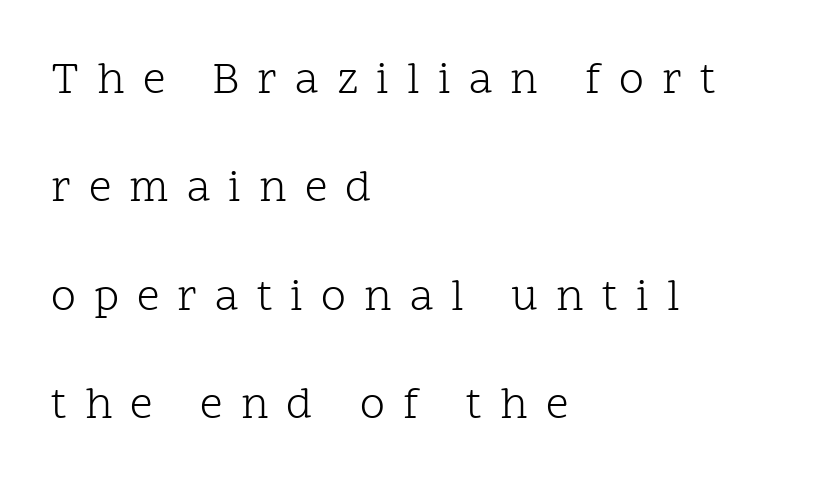
The image shows 45 px light serif type, upright; set left-aligned, loose line spacing (2.41x), unusually wide letter spacing (+0.4 em), not underlined; low stroke contrast and a medium x-height.
